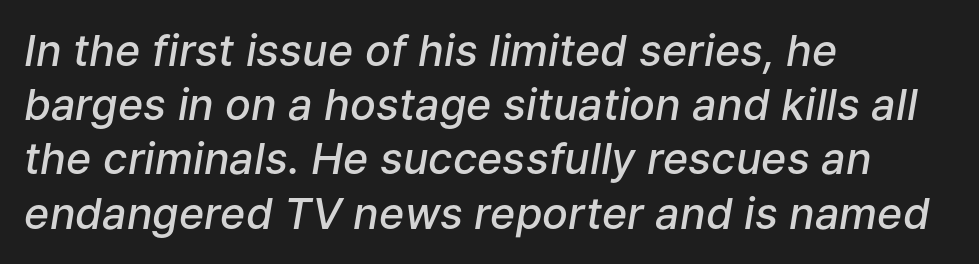
A typesetter would call this zero additional tracking. The vertical gap from one line to the next is medium. Compared with an ordinary text face, these strokes are moderately heavier — a semibold. A bare baseline throughout the passage. Notice how the passage keeps a crisp vertical edge on the left only. Is this a fixed-width face? No — the glyphs have proportional, varying widths.
